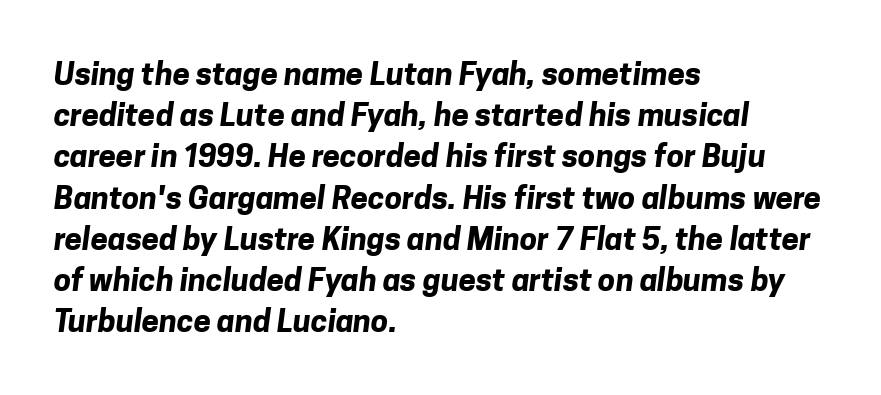
Q: Is the text bold? A: Yes.
Q: Is the typeface a serif or a sans-serif typeface? A: Sans-serif.
Q: Is the text underlined? A: No.
Q: How is the paragraph aligned? A: Left-aligned.
Q: Is the spacing between letters normal or unusually wide? A: Normal.
Q: Is the spacing between lines tight, normal or loose? A: Normal.
Q: Width (condensed, normal, or wide)? A: Normal.
Q: Stroke contrast? A: Low.
Q: x-height? A: Medium.
Q: Monospaced? A: No.
